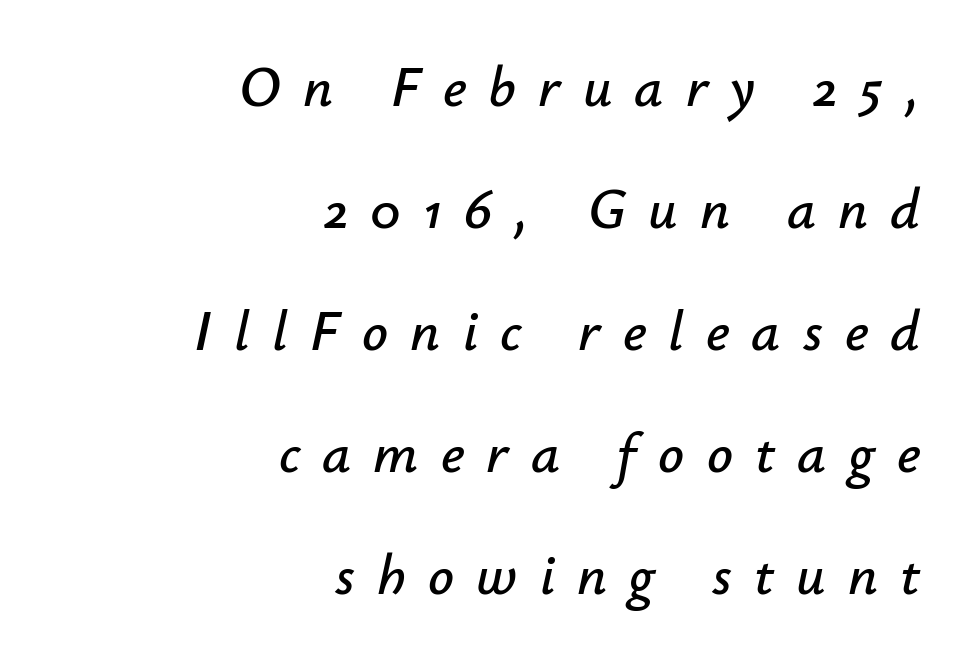
Type without underlining. The passage shown stacks its lines with a broad gap. Is this a fixed-width face? No — the glyphs have proportional, varying widths. Is the block centered? No — it sits flush against the right margin.
